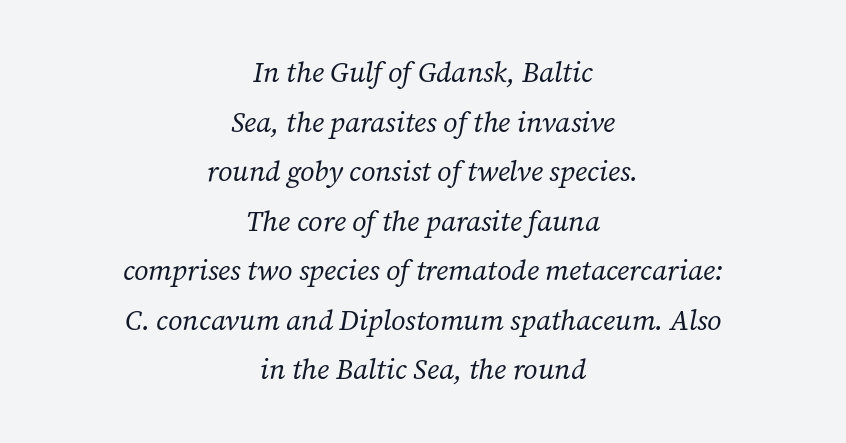
The image shows 28 px regular-weight serif type, italic (leaning right); set centered, line spacing 1.77x, normal letter spacing, not underlined; low stroke contrast and a medium x-height.
